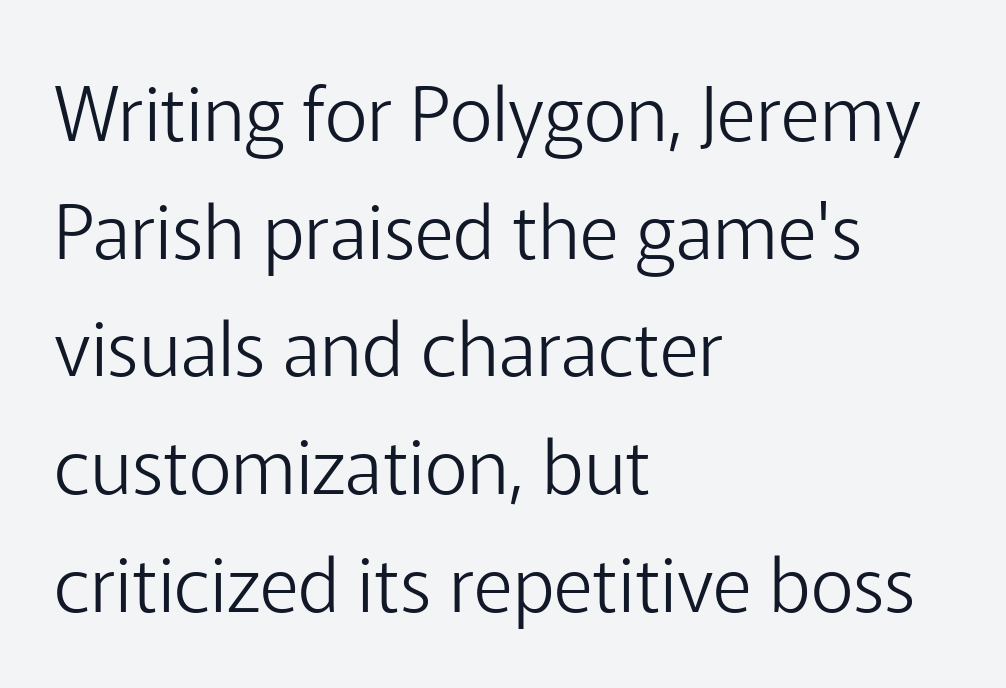
{"serif": "no", "italic": "no", "bold": "no", "weight": "light", "width": "normal", "stroke_contrast": "low", "x_height": "medium", "monospaced": "no", "underline": "no", "align": "left", "line_spacing": "normal", "line_spacing_ratio": 1.57, "letter_spacing": "normal", "letter_spacing_em": 0.0, "glyph_px": 75}
